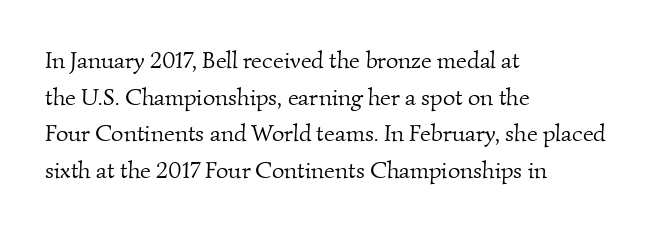
The image shows 24 px text type; set left-aligned, normal line spacing (1.53x), normal letter spacing, not underlined.
